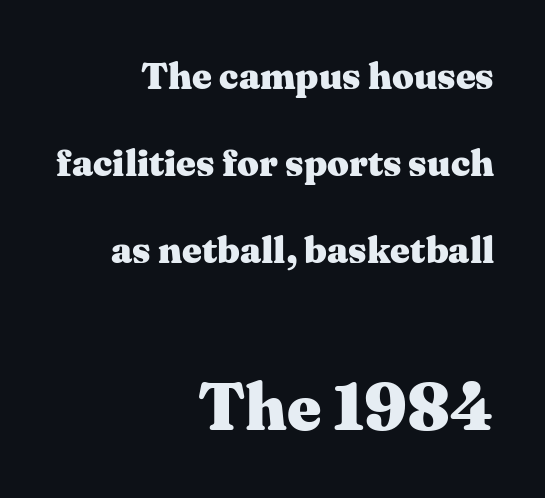
{"serif": "yes", "italic": "no", "bold": "yes", "weight": "heavy", "width": "wide", "stroke_contrast": "medium", "x_height": "medium", "monospaced": "no", "underline": "no", "align": "right", "line_spacing": "loose", "line_spacing_ratio": 2.29, "letter_spacing": "normal", "letter_spacing_em": 0.0, "larger_block": "second", "size_ratio": 1.74, "glyph_px": 66}
